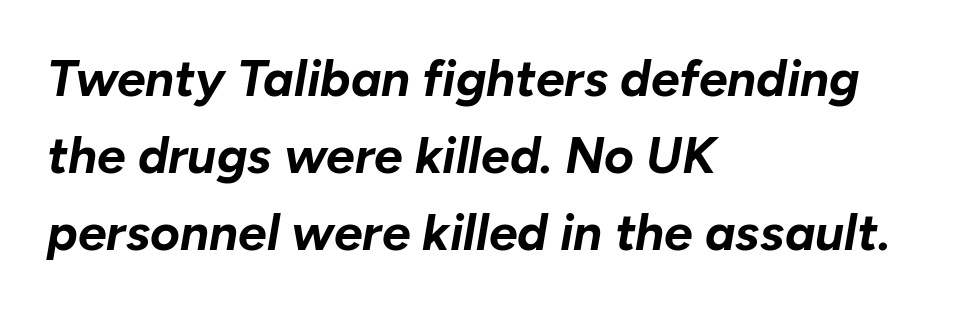
The image shows 51 px bold type, italic (leaning right); set left-aligned, normal line spacing (1.51x), normal letter spacing, not underlined; low stroke contrast and a medium x-height.
